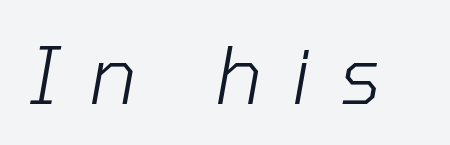
Style check: oblique. The passage shown is typed in a proportional face where columns would drift. A light-to-regular cut is what we see here. A bare baseline throughout the passage. What stands out about the letter spacing? Its width — letters are far apart.
